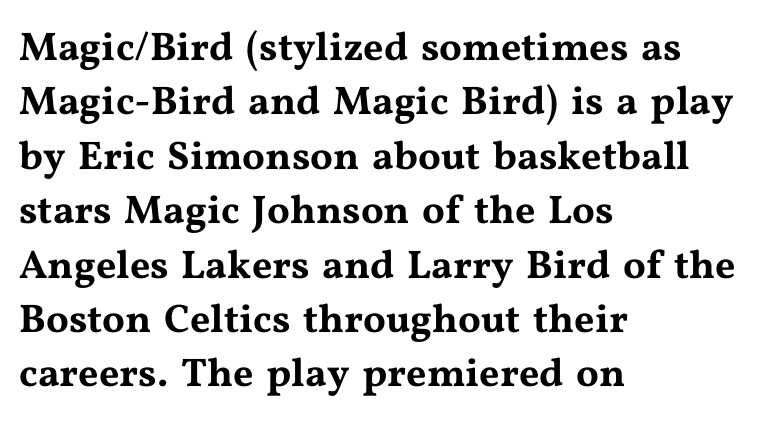
These lines sit exactly where default settings would place them. Characters remain perfectly vertical along every line. These lines are composed in type with serifs. If you drew a ruler down the left edge, every line would touch it. Compared with typical body copy, the letter spacing here is the same.
